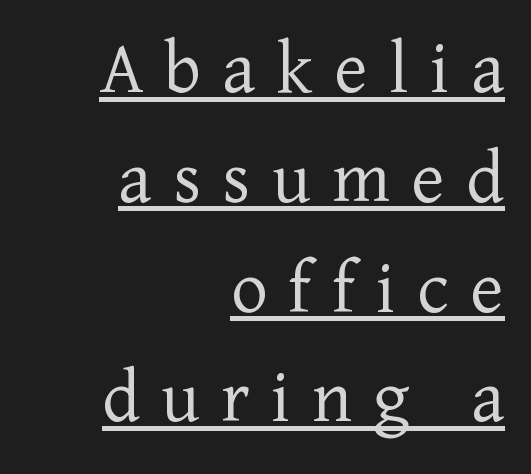
The passage shown is typeset with a serif family. Check the space under the baseline: a stroke is drawn there. Is there much room between lines? A standard amount, neither cramped nor airy. Weight: regular or lighter.
